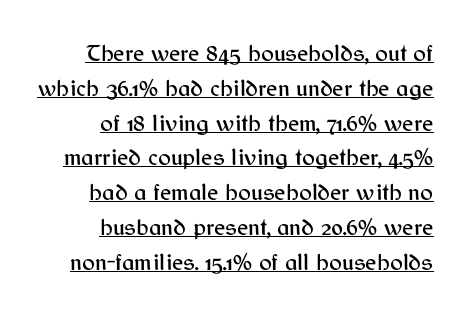
The image shows 24 px text type, upright; set right-aligned, normal line spacing (1.45x), normal letter spacing, underlined.
